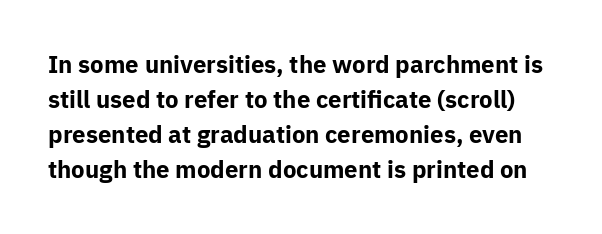
{"italic": "no", "bold": "yes", "underline": "no", "line_spacing": "normal", "line_spacing_ratio": 1.46, "letter_spacing": "normal", "letter_spacing_em": 0.0, "glyph_px": 24}
